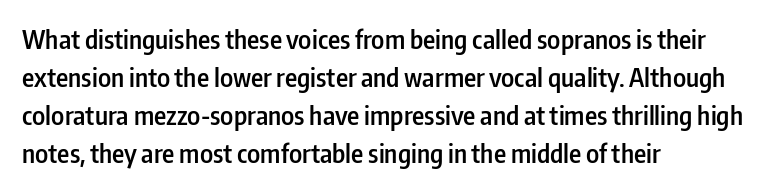
One glance says typical: line gaps are just what's usual. All the whitespace from short lines collects on the right. Stems and bowls a touch heavier than normal — semibold. Only glyphs here, with clear space below each row. Letter spacing: default.
